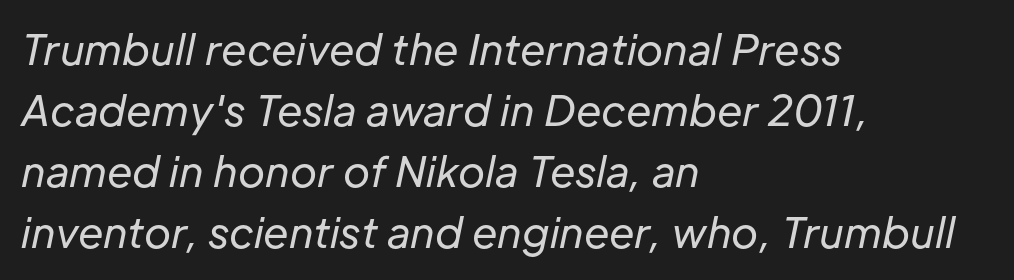
The image shows 41 px regular-weight type, italic (leaning right); set left-aligned, normal line spacing (1.49x), normal letter spacing, not underlined; low stroke contrast and a medium x-height.
